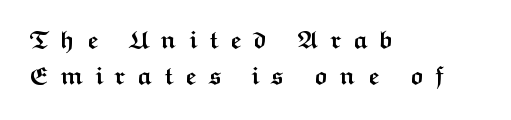
The image shows 25 px bold type, upright; set left-aligned, normal line spacing (1.45x), unusually wide letter spacing (+0.46 em), not underlined.
